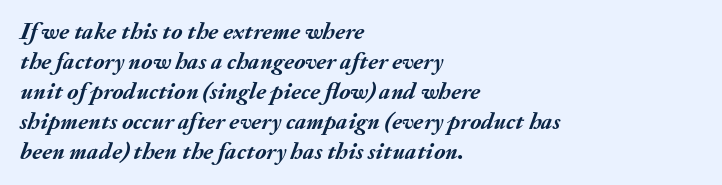
The image shows 24 px bold type, italic (leaning right); set left-aligned, normal line spacing (1.25x), normal letter spacing, not underlined.
